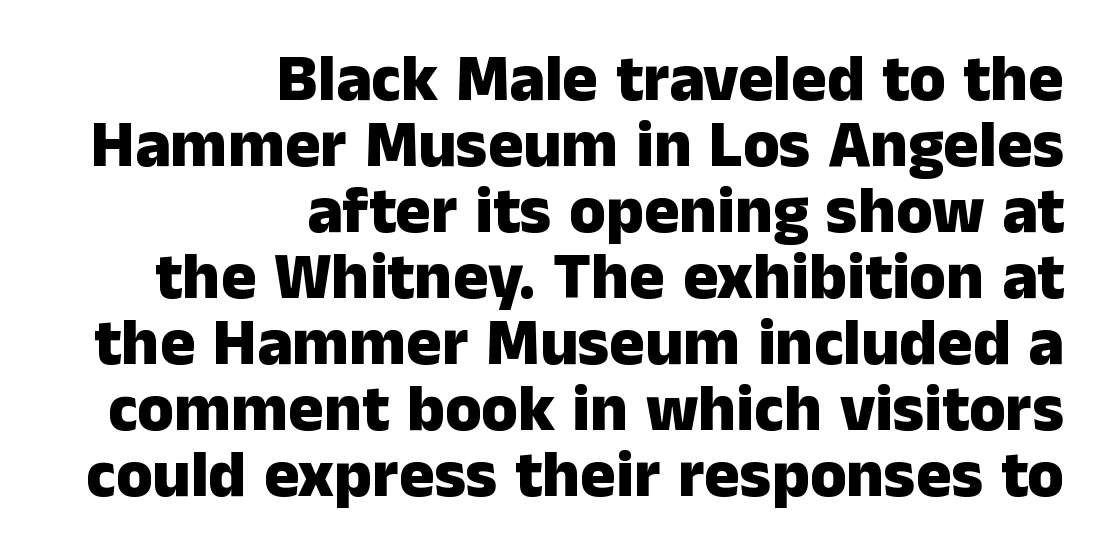
Q: Is the text bold? A: Yes.
Q: Is the text italic (slanted)? A: No, it is upright.
Q: Is the typeface a serif or a sans-serif typeface? A: Sans-serif.
Q: Is the text underlined? A: No.
Q: How is the paragraph aligned? A: Right-aligned.
Q: Is the spacing between letters normal or unusually wide? A: Normal.
Q: Is the spacing between lines tight, normal or loose? A: Tight.
Q: Width (condensed, normal, or wide)? A: Normal.
Q: Stroke contrast? A: Low.
Q: x-height? A: Medium.
Q: Monospaced? A: No.
